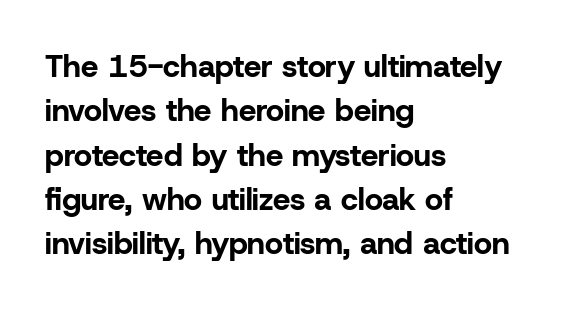
The image shows 31 px bold sans-serif type, upright; set left-aligned, normal line spacing (1.43x), normal letter spacing, not underlined; low stroke contrast and a medium x-height.
